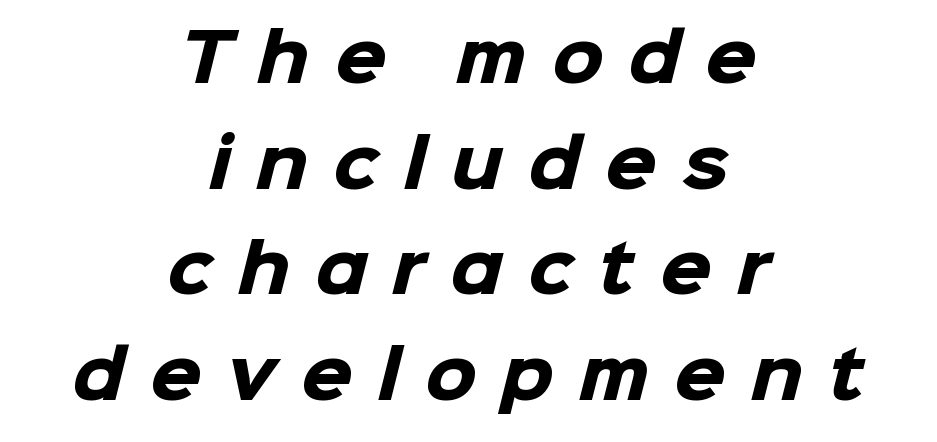
Q: Is the text bold? A: Yes.
Q: Is the typeface a serif or a sans-serif typeface? A: Sans-serif.
Q: Is the text underlined? A: No.
Q: How is the paragraph aligned? A: Centered.
Q: Is the spacing between letters normal or unusually wide? A: Unusually wide.
Q: Is the spacing between lines tight, normal or loose? A: Normal.
Q: Width (condensed, normal, or wide)? A: Normal.
Q: Stroke contrast? A: Low.
Q: x-height? A: Medium.
Q: Monospaced? A: No.
